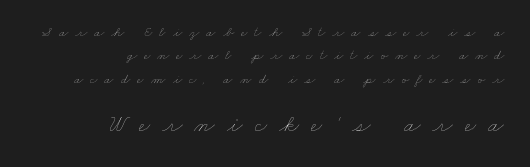
The image shows 24 px text type; set right-aligned, normal line spacing (1.67x), unusually wide letter spacing (+0.49 em), not underlined; the second (bottom) block is 1.71x larger.
